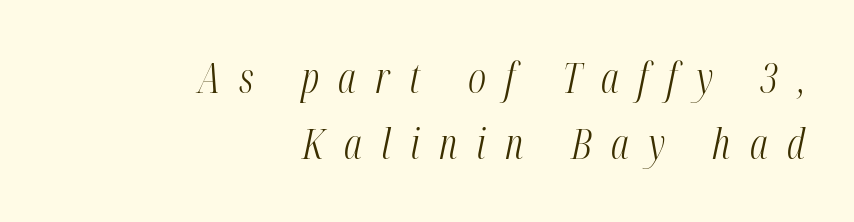
Q: Is the text bold? A: No.
Q: Is the text italic (slanted)? A: Yes, it leans right by about 12 degrees.
Q: Is the text underlined? A: No.
Q: How is the paragraph aligned? A: Right-aligned.
Q: Is the spacing between letters normal or unusually wide? A: Unusually wide.
Q: Is the spacing between lines tight, normal or loose? A: Normal.
Q: Width (condensed, normal, or wide)? A: Condensed.
Q: Stroke contrast? A: Medium.
Q: x-height? A: Medium.
Q: Monospaced? A: No.
